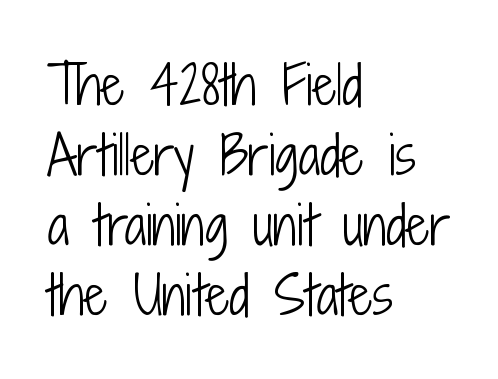
Only glyphs here, with clear space below each row. Students, note that the glyphs here touch the page at normal intervals. The line-height multiplier appears to be the usual default. The font's upright variant was chosen for this text. The rendering shows plain stroke endings on the letterforms — a sans-serif design. Weight: in the light-to-regular range.
